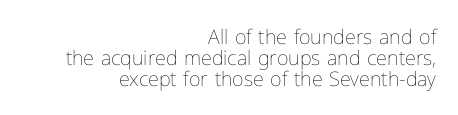
{"italic": "no", "bold": "no", "underline": "no", "align": "right", "line_spacing": "tight", "line_spacing_ratio": 1.04, "letter_spacing": "normal", "letter_spacing_em": 0.0, "glyph_px": 20}
